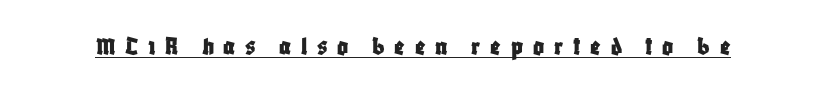
The image shows 27 px text type, upright; set unusually wide letter spacing (+0.36 em), underlined.
